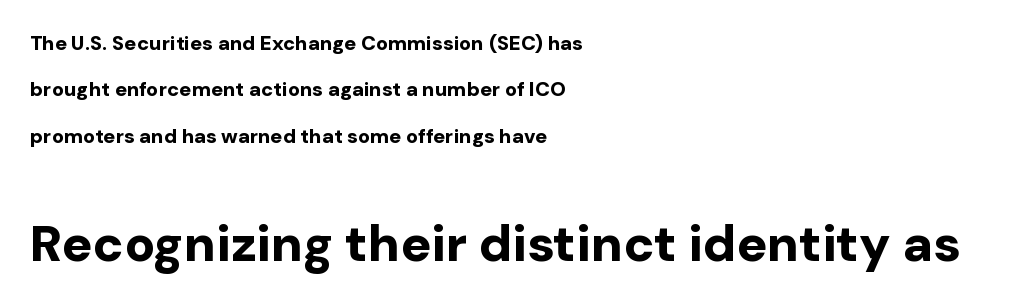
The image shows 51 px bold sans-serif type, upright; set left-aligned, loose line spacing (2.32x), normal letter spacing, not underlined; the second (bottom) block is 2.55x larger; low stroke contrast and a medium x-height.
